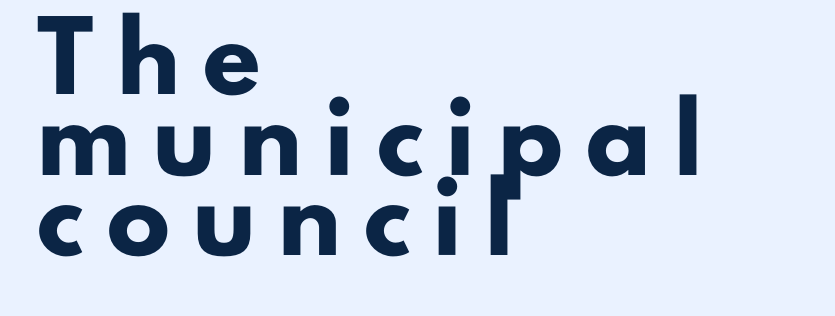
{"serif": "no", "italic": "no", "bold": "yes", "weight": "heavy", "width": "normal", "stroke_contrast": "low", "x_height": "small", "monospaced": "no", "underline": "no", "align": "left", "line_spacing": "normal", "line_spacing_ratio": 1.28, "letter_spacing": "wide", "letter_spacing_em": 0.37, "glyph_px": 63}
